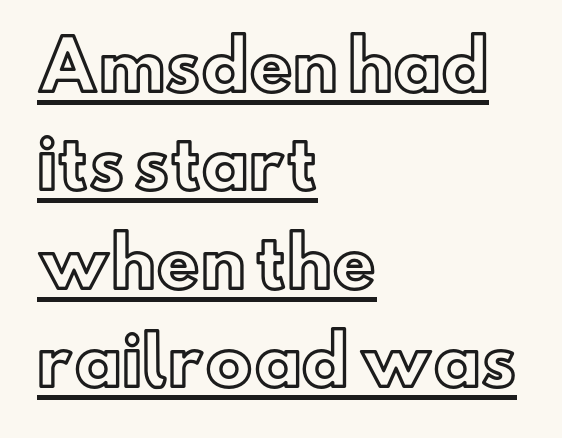
The image shows 67 px text type, upright; set left-aligned, normal line spacing (1.47x), normal letter spacing, underlined; a small x-height.
